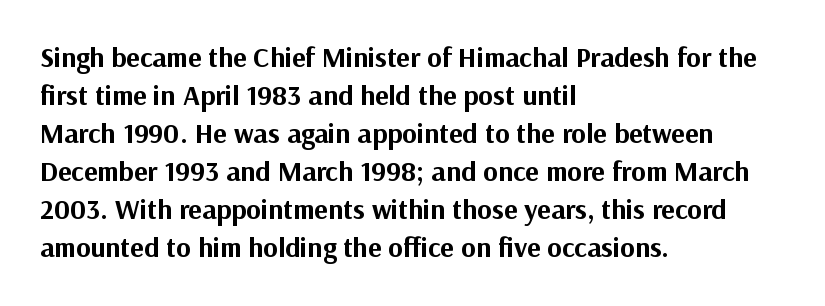
Q: Is the text bold? A: Yes.
Q: Is the text italic (slanted)? A: No, it is upright.
Q: Is the typeface a serif or a sans-serif typeface? A: Sans-serif.
Q: Is the text underlined? A: No.
Q: How is the paragraph aligned? A: Left-aligned.
Q: Is the spacing between letters normal or unusually wide? A: Normal.
Q: Is the spacing between lines tight, normal or loose? A: Normal.
Q: Width (condensed, normal, or wide)? A: Normal.
Q: Stroke contrast? A: Medium.
Q: x-height? A: Medium.
Q: Monospaced? A: No.
